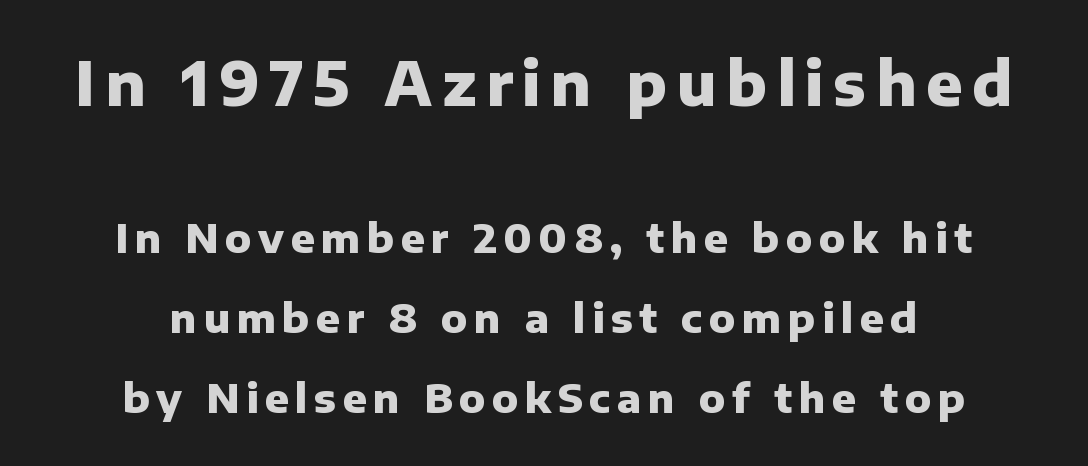
Q: Is the text bold? A: Yes.
Q: Is the text italic (slanted)? A: No, it is upright.
Q: Is the typeface a serif or a sans-serif typeface? A: Sans-serif.
Q: Is the text underlined? A: No.
Q: How is the paragraph aligned? A: Centered.
Q: Is the spacing between lines tight, normal or loose? A: Loose.
Q: Which block of text is set in a larger size, the first (top) or the second (bottom)? A: The first (top) one.
Q: Width (condensed, normal, or wide)? A: Normal.
Q: Stroke contrast? A: Low.
Q: x-height? A: Medium.
Q: Monospaced? A: No.
